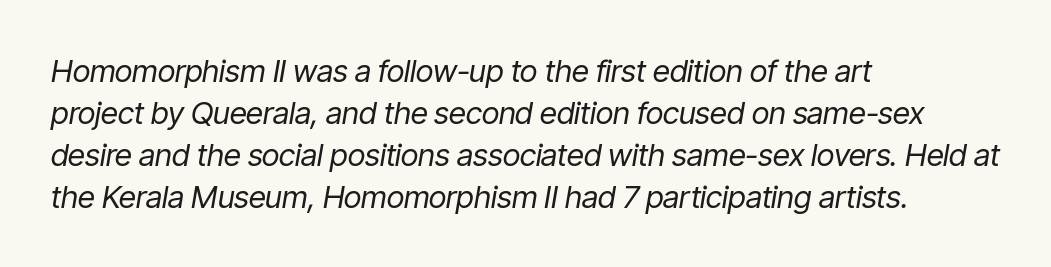
A typesetter would mark this as italic. Bare-footed words on every line. Line beginnings align vertically; line endings do not. In terms of letterspacing, this is plain default setting. Rows of type keep a routine distance in the vertical direction.
